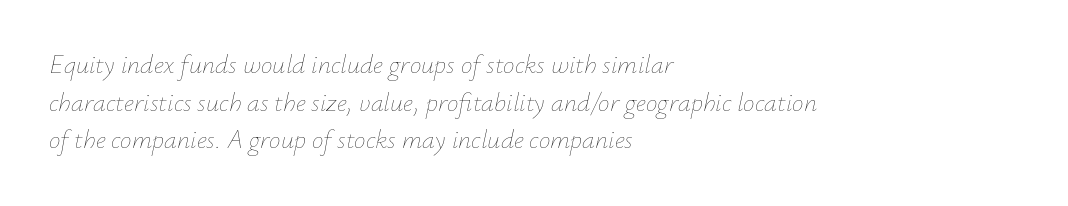
The image shows 26 px text type, italic (leaning right); set left-aligned, normal line spacing (1.45x), normal letter spacing, not underlined.
